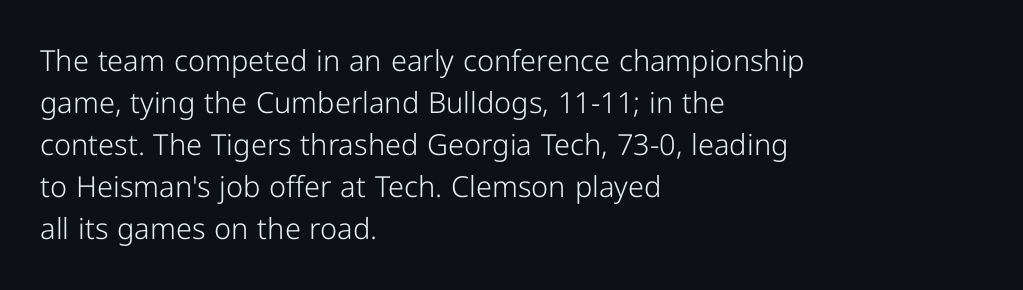
The image shows 29 px light sans-serif type, upright; set left-aligned, normal line spacing (1.45x), normal letter spacing, not underlined; low stroke contrast and a medium x-height.
